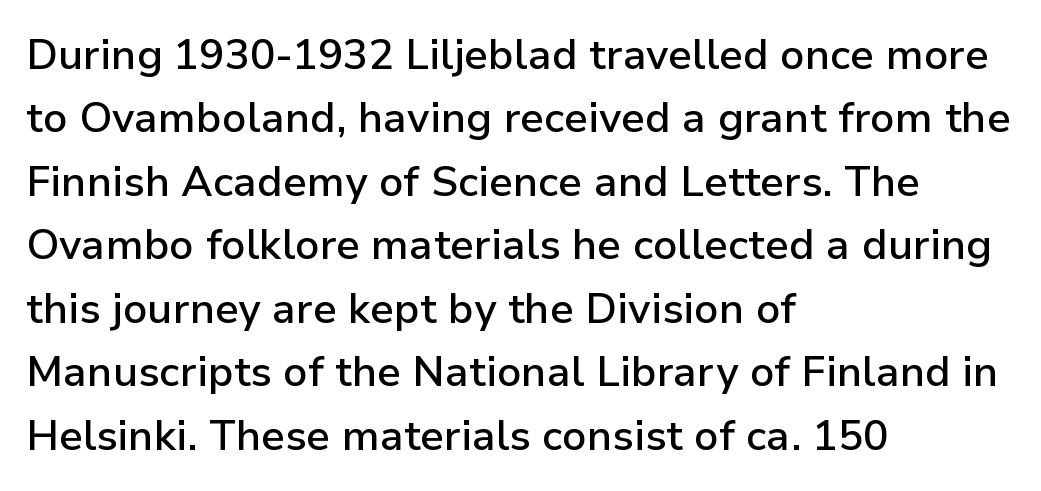
Q: Is the text bold? A: Semi-bold.
Q: Is the text italic (slanted)? A: No, it is upright.
Q: Is the typeface a serif or a sans-serif typeface? A: Sans-serif.
Q: Is the text underlined? A: No.
Q: How is the paragraph aligned? A: Left-aligned.
Q: Is the spacing between letters normal or unusually wide? A: Normal.
Q: Is the spacing between lines tight, normal or loose? A: Normal.
Q: Width (condensed, normal, or wide)? A: Normal.
Q: Stroke contrast? A: Low.
Q: x-height? A: Medium.
Q: Monospaced? A: No.
